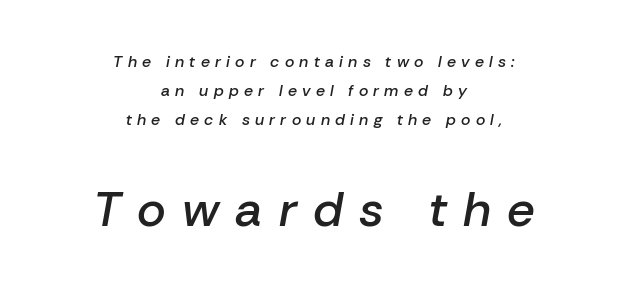
The image shows 49 px semibold type, italic (leaning right); set centered, line spacing 1.8x, unusually wide letter spacing (+0.33 em), not underlined; the second (bottom) block is 3.06x larger; low stroke contrast and a medium x-height.
